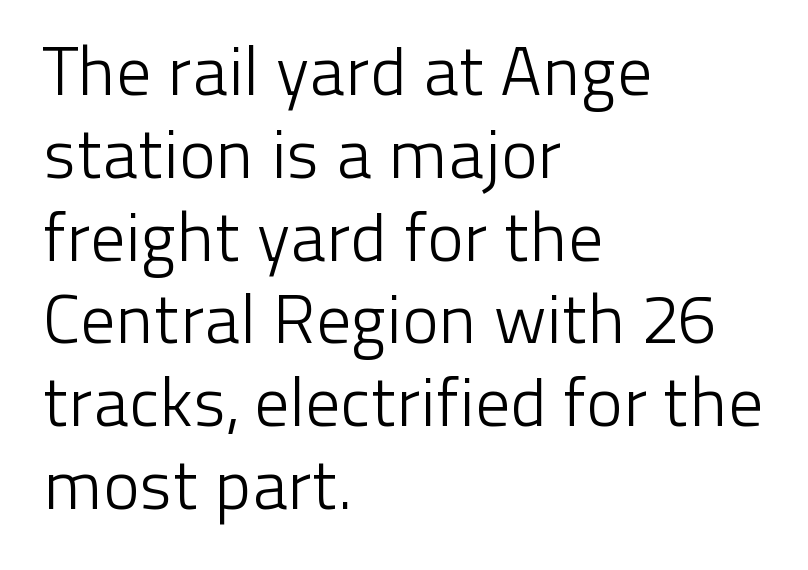
Q: Is the text bold? A: No.
Q: Is the text italic (slanted)? A: No, it is upright.
Q: Is the typeface a serif or a sans-serif typeface? A: Sans-serif.
Q: Is the text underlined? A: No.
Q: How is the paragraph aligned? A: Left-aligned.
Q: Is the spacing between letters normal or unusually wide? A: Normal.
Q: Width (condensed, normal, or wide)? A: Normal.
Q: Stroke contrast? A: Low.
Q: x-height? A: Medium.
Q: Monospaced? A: No.
